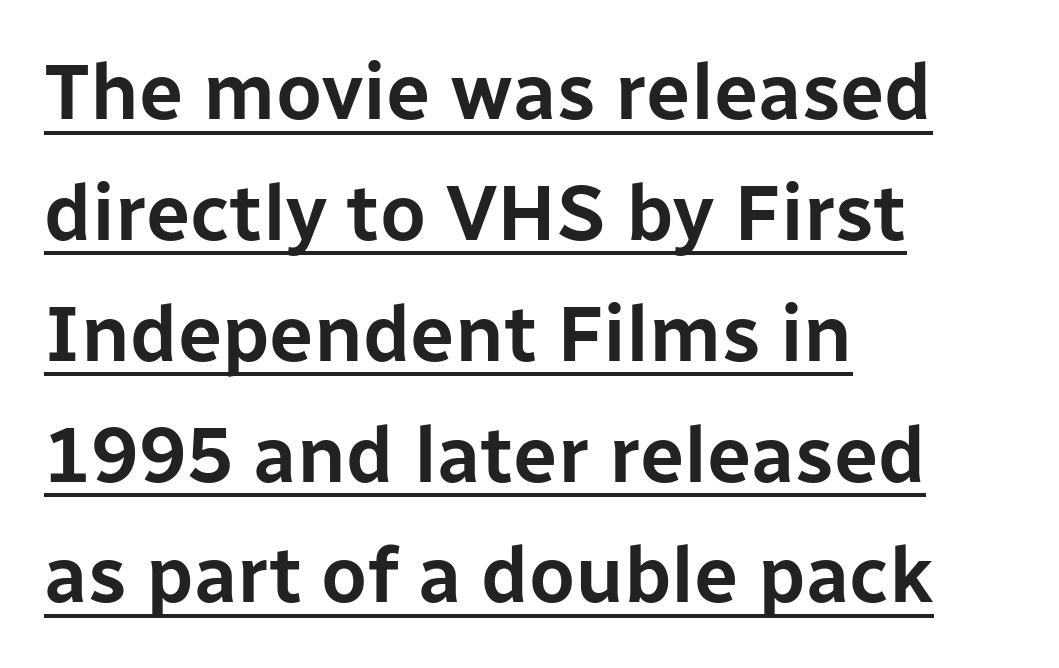
Q: Is the text italic (slanted)? A: No, it is upright.
Q: Is the typeface a serif or a sans-serif typeface? A: Sans-serif.
Q: Is the text underlined? A: Yes.
Q: How is the paragraph aligned? A: Left-aligned.
Q: Is the spacing between letters normal or unusually wide? A: Normal.
Q: Is the spacing between lines tight, normal or loose? A: Normal.
Q: Width (condensed, normal, or wide)? A: Normal.
Q: Stroke contrast? A: Low.
Q: x-height? A: Medium.
Q: Monospaced? A: No.
